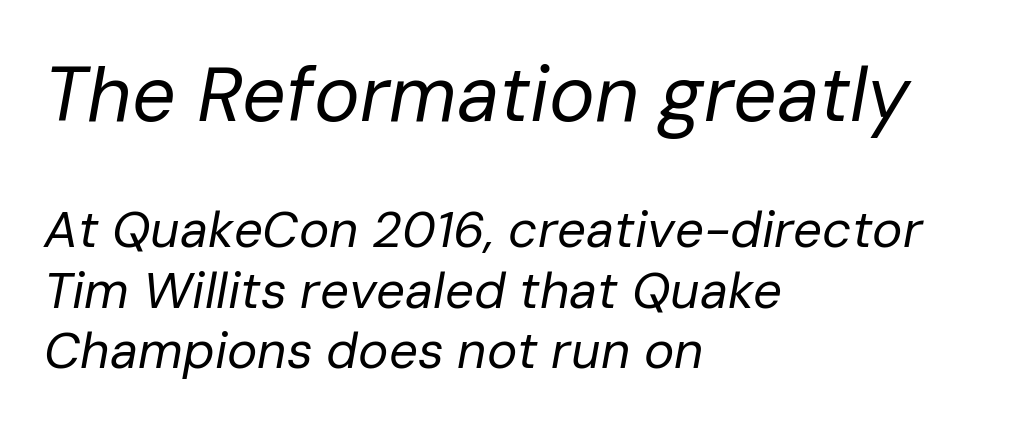
{"italic": "yes", "lean": "right", "slant_degrees": 10, "bold": "no", "weight": "regular", "width": "normal", "stroke_contrast": "low", "x_height": "medium", "monospaced": "no", "underline": "no", "align": "left", "line_spacing_ratio": 1.18, "letter_spacing": "normal", "letter_spacing_em": 0.0, "larger_block": "first", "size_ratio": 1.51, "glyph_px": 77}
